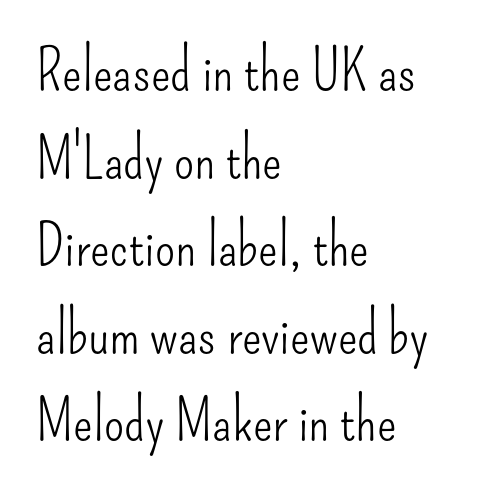
Q: Is the text bold? A: No.
Q: Is the text italic (slanted)? A: No, it is upright.
Q: Is the typeface a serif or a sans-serif typeface? A: Sans-serif.
Q: Is the text underlined? A: No.
Q: How is the paragraph aligned? A: Left-aligned.
Q: Is the spacing between letters normal or unusually wide? A: Normal.
Q: Is the spacing between lines tight, normal or loose? A: Normal.
Q: Width (condensed, normal, or wide)? A: Condensed.
Q: Stroke contrast? A: Low.
Q: x-height? A: Small.
Q: Monospaced? A: No.
